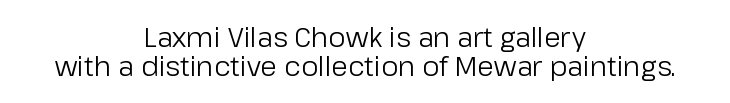
Q: Is the text bold? A: No.
Q: Is the text italic (slanted)? A: No, it is upright.
Q: Is the text underlined? A: No.
Q: How is the paragraph aligned? A: Centered.
Q: Is the spacing between letters normal or unusually wide? A: Normal.
Q: Is the spacing between lines tight, normal or loose? A: Tight.
